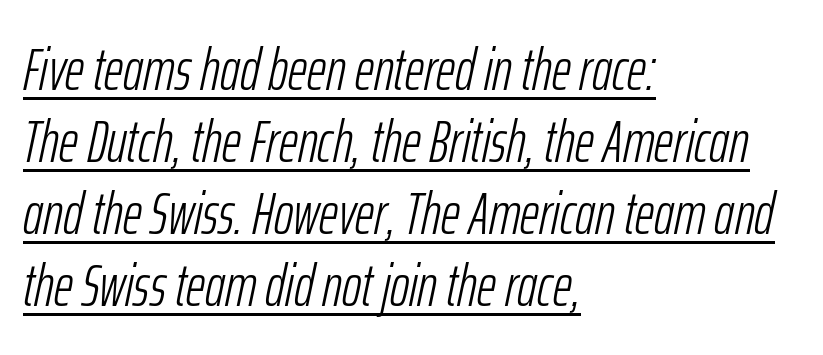
Tall strokes in this sample are angled rather than plumb. Stems here are at most as thick as an everyday book face. In CSS terms this would be text-align: left. Descenders here cross a horizontal rule under the line. The letters advance in unequal steps, a hallmark of proportional type.
